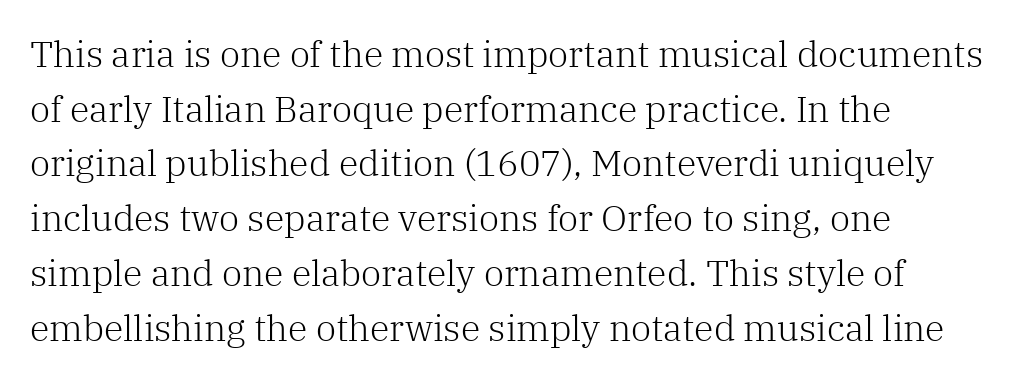
The image shows 36 px light serif type, upright; set normal line spacing (1.52x), normal letter spacing, not underlined; low stroke contrast and a medium x-height.
